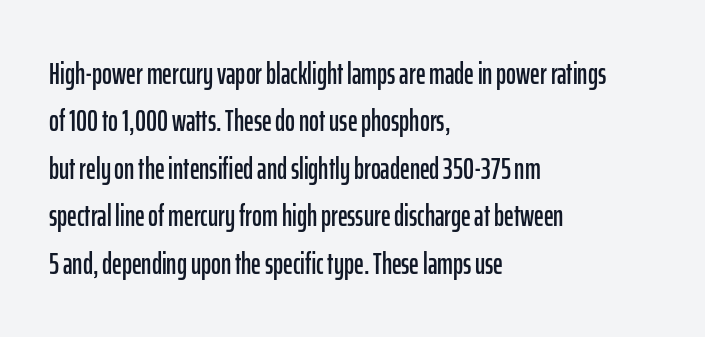
The image shows 30 px condensed sans-serif type, upright; set left-aligned, normal line spacing (1.58x), normal letter spacing, not underlined; low stroke contrast and a medium x-height.
